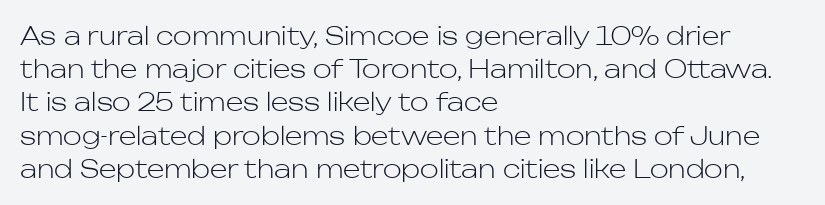
{"italic": "no", "bold": "no", "underline": "no", "align": "left", "line_spacing": "normal", "line_spacing_ratio": 1.33, "letter_spacing": "normal", "letter_spacing_em": 0.0, "glyph_px": 25}
